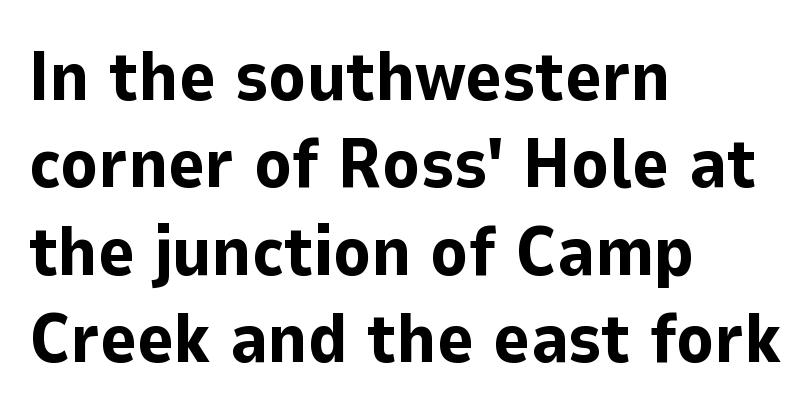
Serifs: no, the terminals of the letterforms are clean. Inter-character spacing is left at the font's built-in metrics. Reading down the column, the eye jumps a familiar distance to each next line. Thick stems and heavy bowls — unmistakably bold.
